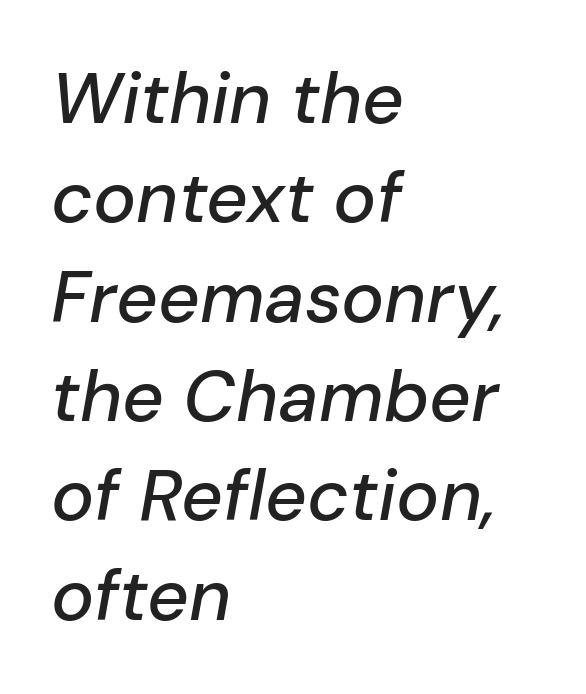
Here the designer chose a conventional face with non-uniform glyph widths. This rendering features lettering with no underline. Tracking value appears to be zero — textbook default spacing. Posture: slanted.
